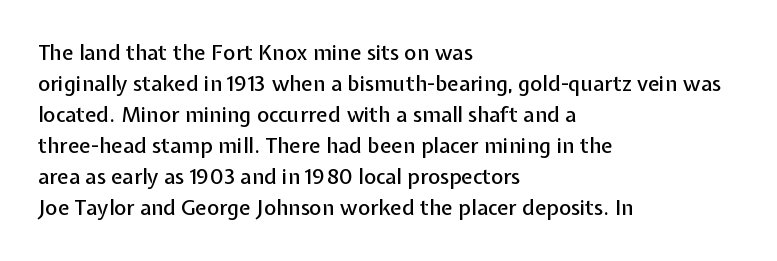
The image shows 21 px text type, upright; set left-aligned, normal line spacing (1.48x), normal letter spacing, not underlined.
